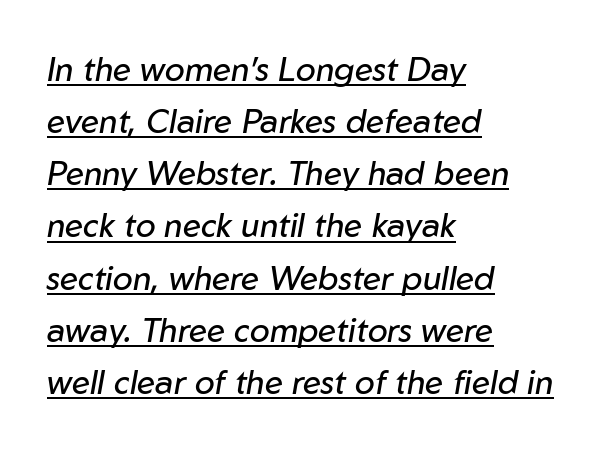
The font sits on the lighter half of the weight spectrum, regular included. Is this a fixed-width face? No — the glyphs have proportional, varying widths. Each word holds together tightly as a unit, with standard inter-letter gaps. Yep, that's italic — everything's leaning.
